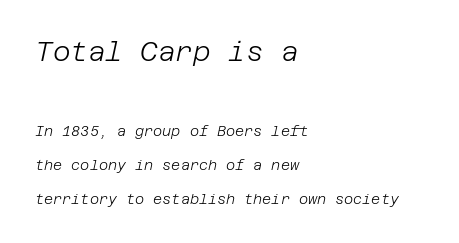
{"italic": "yes", "lean": "right", "slant_degrees": 12, "bold": "no", "underline": "no", "align": "left", "line_spacing": "loose", "line_spacing_ratio": 2.42, "letter_spacing": "normal", "letter_spacing_em": 0.0, "larger_block": "first", "size_ratio": 1.93, "glyph_px": 27}
